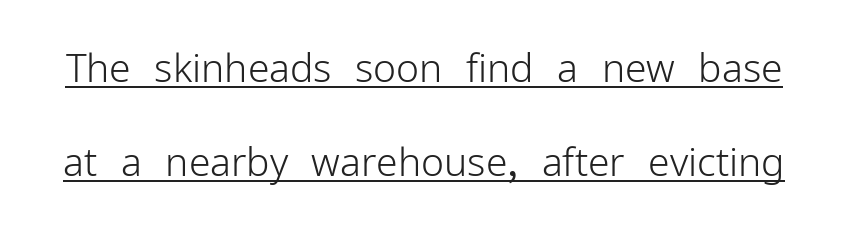
Vertical strokes here are truly vertical. Spacing between characters is what you'd get straight out of the box. Stems and bowls with no extra thickness — not bold. Do the characters align in a grid? No, the font is proportional. A great deal of white space separates one row of letters from the next. Does a line run under the words? Yes, clearly.
